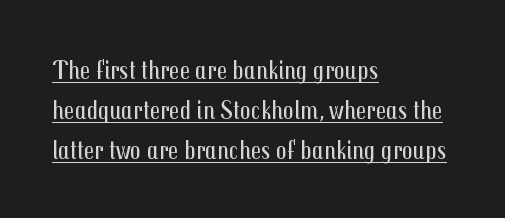
Observe the ordinary spacing: letters are neighbours, not strangers. Ascenders rise straight up at ninety degrees. Emphasis is given by a line drawn under the lettering. A quiet, ordinary-to-light weight characterises the typeface. These lines are set flush left with a ragged right edge. Quick note: interline space is typical.
